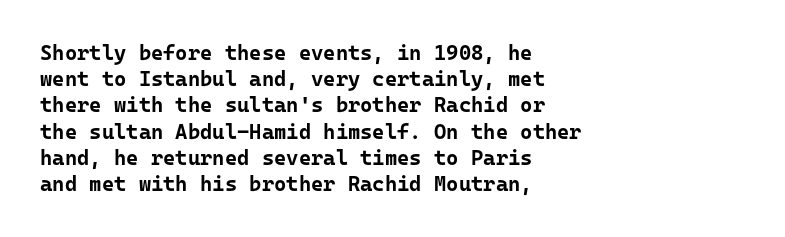
The image shows 21 px bold type, upright; set left-aligned, normal line spacing (1.25x), normal letter spacing, not underlined.
